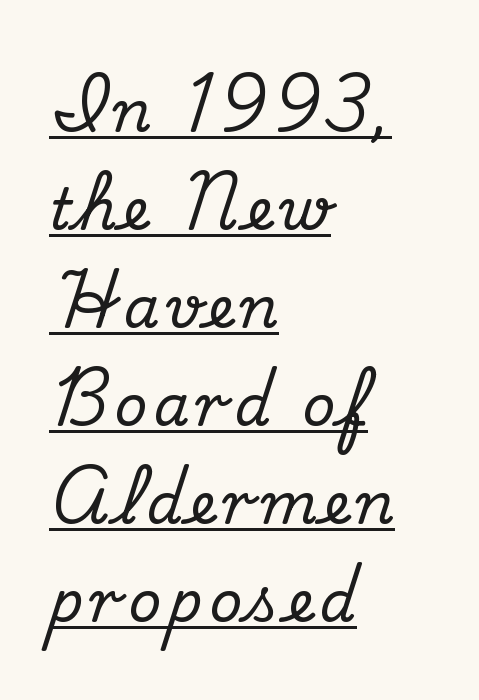
The image shows 57 px serif type; set left-aligned, line spacing 1.72x, underlined; medium stroke contrast and a small x-height.
